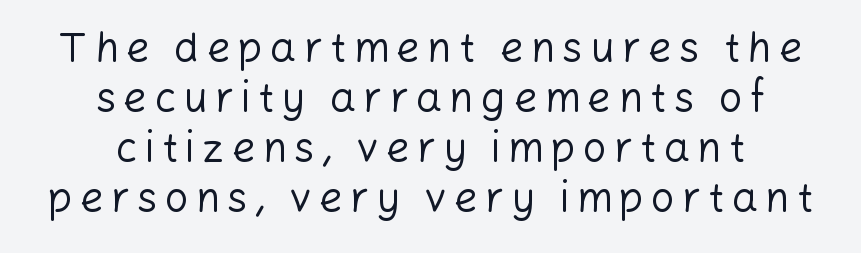
Anything drawn beneath the words? Only blank space. This is not heavy type; no bold has been used. The letters stand upright; this is a roman face. Serifs: no, the terminals of the letterforms are clean. A student would call this center alignment; a typographer would say set centered. Character widths vary here, with narrow letters taking less room than wide ones.
